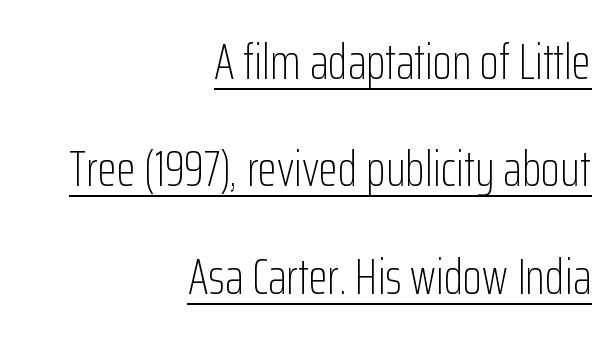
Q: Is the text bold? A: No.
Q: Is the text italic (slanted)? A: No, it is upright.
Q: Is the typeface a serif or a sans-serif typeface? A: Sans-serif.
Q: Is the text underlined? A: Yes.
Q: How is the paragraph aligned? A: Right-aligned.
Q: Is the spacing between letters normal or unusually wide? A: Normal.
Q: Is the spacing between lines tight, normal or loose? A: Loose.
Q: Width (condensed, normal, or wide)? A: Condensed.
Q: Stroke contrast? A: Low.
Q: x-height? A: Medium.
Q: Monospaced? A: No.
